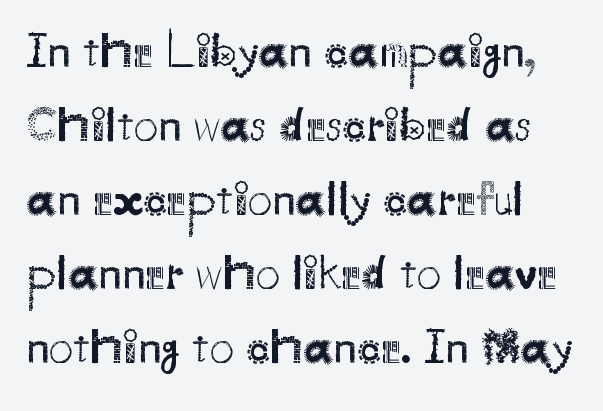
The image shows 48 px regular-weight sans-serif type, upright; set normal line spacing (1.54x), normal letter spacing, not underlined; medium stroke contrast and a small x-height.
